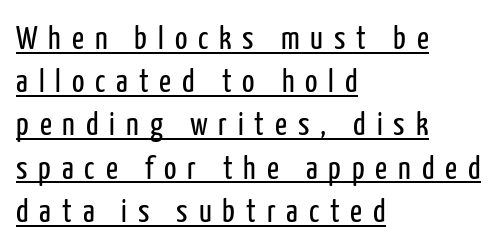
Line spacing here is normal. These lines have a slow, spaced-out rhythm from letter to letter. A quiet, ordinary-to-light weight characterises the typeface. The typesetter has applied underlining to the passage shown.
